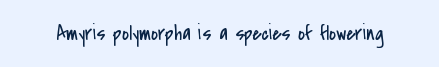
{"italic": "no", "bold": "no", "underline": "no", "letter_spacing": "normal", "letter_spacing_em": 0.0, "glyph_px": 21}
